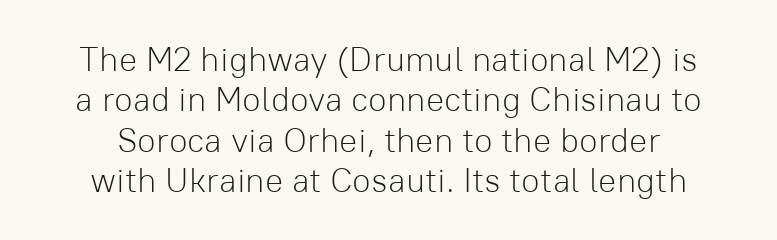
{"serif": "no", "italic": "no", "bold": "no", "weight": "light", "width": "normal", "stroke_contrast": "low", "x_height": "medium", "monospaced": "no", "underline": "no", "align": "center", "line_spacing_ratio": 1.19, "letter_spacing": "normal", "letter_spacing_em": 0.0, "glyph_px": 34}
